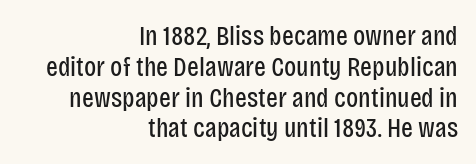
Q: Is the text bold? A: No.
Q: Is the text italic (slanted)? A: No, it is upright.
Q: Is the typeface a serif or a sans-serif typeface? A: Sans-serif.
Q: Is the text underlined? A: No.
Q: How is the paragraph aligned? A: Right-aligned.
Q: Is the spacing between letters normal or unusually wide? A: Normal.
Q: Is the spacing between lines tight, normal or loose? A: Tight.
Q: Width (condensed, normal, or wide)? A: Condensed.
Q: Stroke contrast? A: Low.
Q: x-height? A: Large.
Q: Monospaced? A: No.
